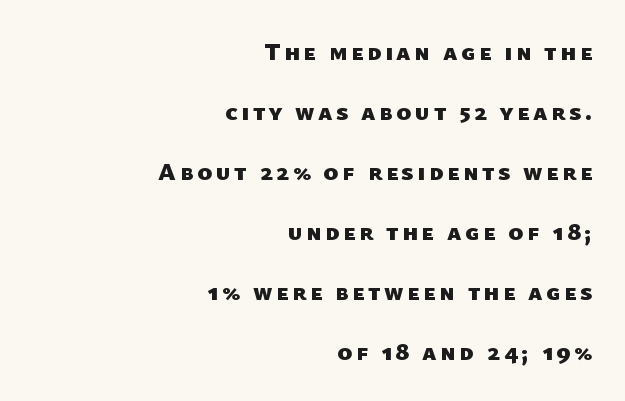
{"bold": "yes", "underline": "no", "align": "right", "line_spacing": "loose", "line_spacing_ratio": 2.4, "glyph_px": 25}
